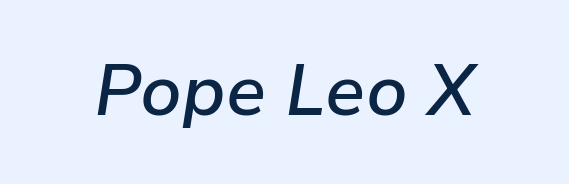
Has an underline been added? It has not. This sample uses plain, unmodified letter spacing. A semibold gives these letters moderate extra thickness, short of bold. Is this a fixed-width face? No — the glyphs have proportional, varying widths. The rendering applies a slant to the glyphs.
